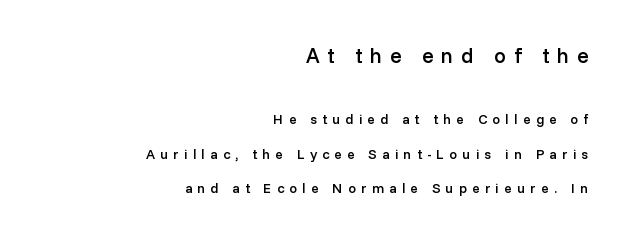
Check under the words: just untouched page. Note: larger setting up top, smaller setting below. Weight check: semibold — heavier than regular, not quite bold. The block of text is sparse from top to bottom, with ample space between rows. One-word summary of the alignment: right. How are the letters spaced? Widely, with obvious added tracking.
